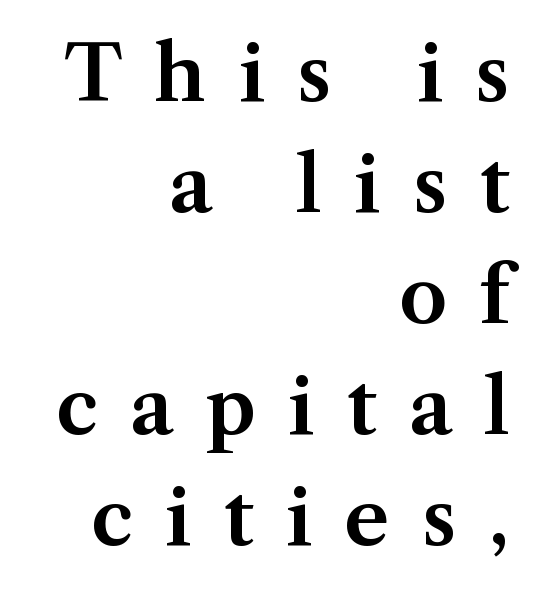
Q: Is the text italic (slanted)? A: No, it is upright.
Q: Is the typeface a serif or a sans-serif typeface? A: Serif.
Q: Is the text underlined? A: No.
Q: How is the paragraph aligned? A: Right-aligned.
Q: Is the spacing between letters normal or unusually wide? A: Unusually wide.
Q: Is the spacing between lines tight, normal or loose? A: Normal.
Q: Width (condensed, normal, or wide)? A: Normal.
Q: Stroke contrast? A: Medium.
Q: x-height? A: Medium.
Q: Monospaced? A: No.
